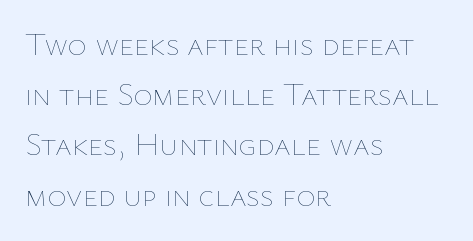
The image shows 32 px thin type, upright; set left-aligned, normal line spacing (1.57x), normal letter spacing, not underlined; low stroke contrast and a medium x-height.
